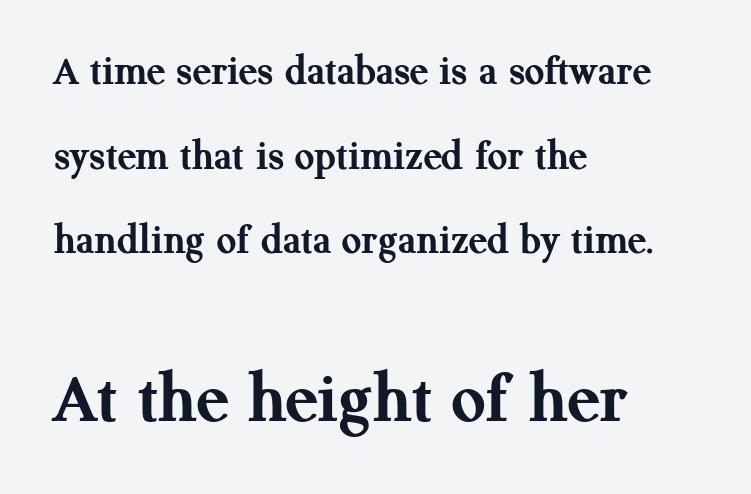
{"serif": "yes", "italic": "no", "bold": "yes", "weight": "semibold", "width": "normal", "stroke_contrast": "medium", "x_height": "medium", "monospaced": "no", "underline": "no", "align": "left", "line_spacing": "loose", "line_spacing_ratio": 1.97, "letter_spacing": "normal", "letter_spacing_em": 0.0, "larger_block": "second", "size_ratio": 1.74, "glyph_px": 75}
